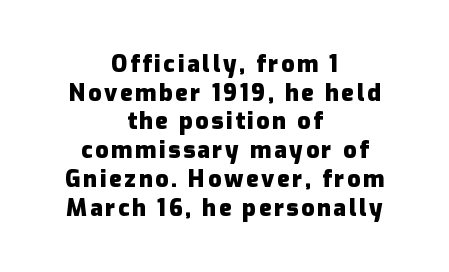
{"italic": "no", "bold": "yes", "underline": "no", "align": "center", "line_spacing": "normal", "line_spacing_ratio": 1.25, "glyph_px": 23}
